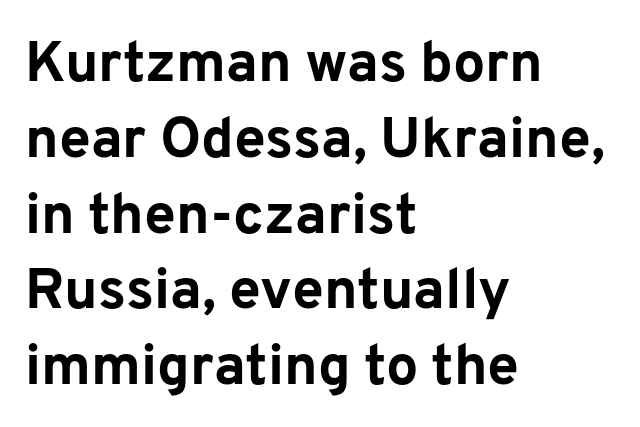
The image shows 57 px bold sans-serif type, upright; set left-aligned, normal line spacing (1.33x), normal letter spacing, not underlined; low stroke contrast and a medium x-height.
